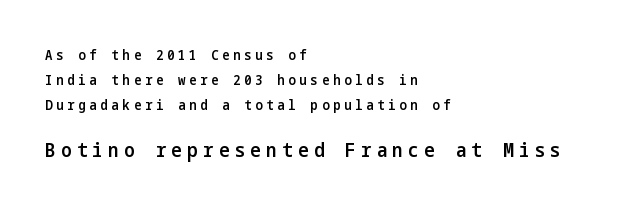
Q: Is the text bold? A: Semi-bold.
Q: Is the text italic (slanted)? A: No, it is upright.
Q: Is the text underlined? A: No.
Q: How is the paragraph aligned? A: Left-aligned.
Q: Is the spacing between letters normal or unusually wide? A: Unusually wide.
Q: Which block of text is set in a larger size, the first (top) or the second (bottom)? A: The second (bottom) one.
